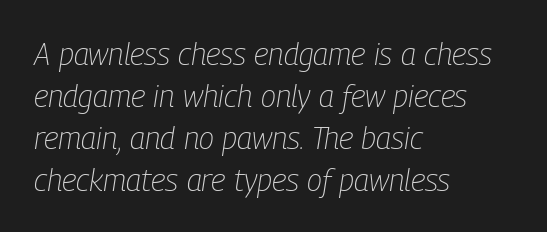
{"italic": "yes", "lean": "right", "slant_degrees": 9, "bold": "no", "weight": "light", "width": "condensed", "stroke_contrast": "low", "x_height": "medium", "monospaced": "no", "underline": "no", "align": "left", "line_spacing": "normal", "line_spacing_ratio": 1.35, "letter_spacing": "normal", "letter_spacing_em": 0.0, "glyph_px": 31}
